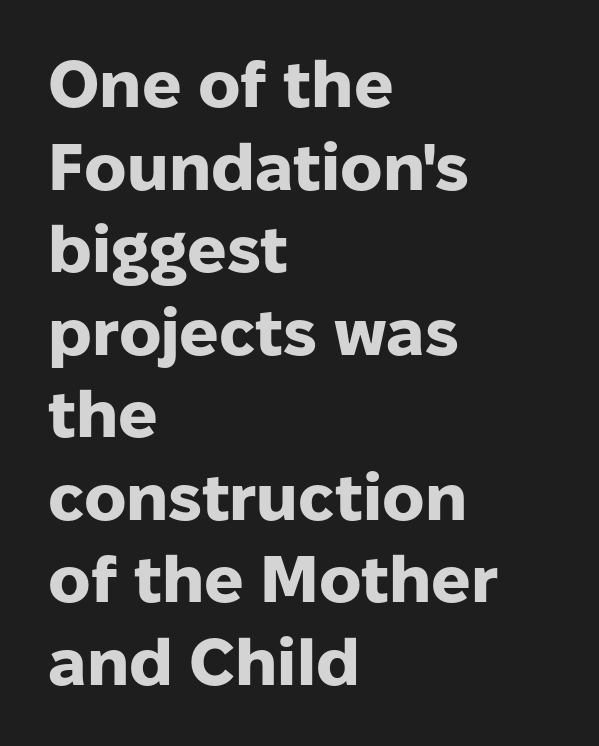
{"serif": "no", "italic": "no", "bold": "yes", "weight": "heavy", "width": "normal", "stroke_contrast": "low", "x_height": "medium", "monospaced": "no", "underline": "no", "align": "left", "line_spacing": "normal", "line_spacing_ratio": 1.27, "letter_spacing": "normal", "letter_spacing_em": 0.0, "glyph_px": 65}
